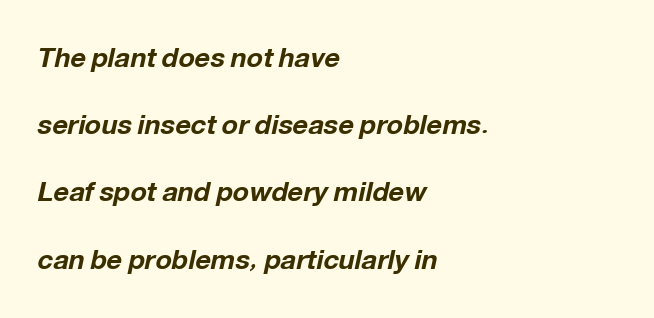
{"italic": "yes", "lean": "right", "slant_degrees": 12, "bold": "yes", "underline": "no", "align": "left", "line_spacing": "loose", "line_spacing_ratio": 2.49, "letter_spacing": "normal", "letter_spacing_em": 0.0, "glyph_px": 27}
